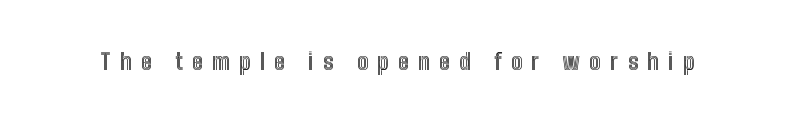
Short note: letters widely spaced. Characters remain perfectly vertical along every line. The strip under each line holds only bare page.
